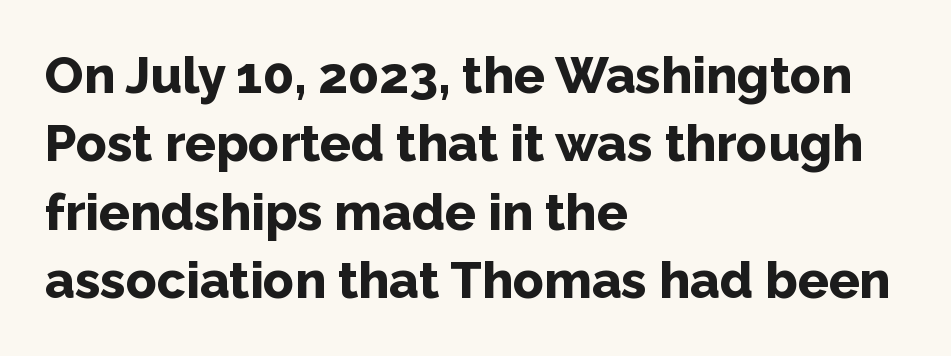
Q: Is the text bold? A: Yes.
Q: Is the text italic (slanted)? A: No, it is upright.
Q: Is the typeface a serif or a sans-serif typeface? A: Sans-serif.
Q: Is the text underlined? A: No.
Q: How is the paragraph aligned? A: Left-aligned.
Q: Is the spacing between letters normal or unusually wide? A: Normal.
Q: Is the spacing between lines tight, normal or loose? A: Normal.
Q: Width (condensed, normal, or wide)? A: Normal.
Q: Stroke contrast? A: Low.
Q: x-height? A: Medium.
Q: Monospaced? A: No.
